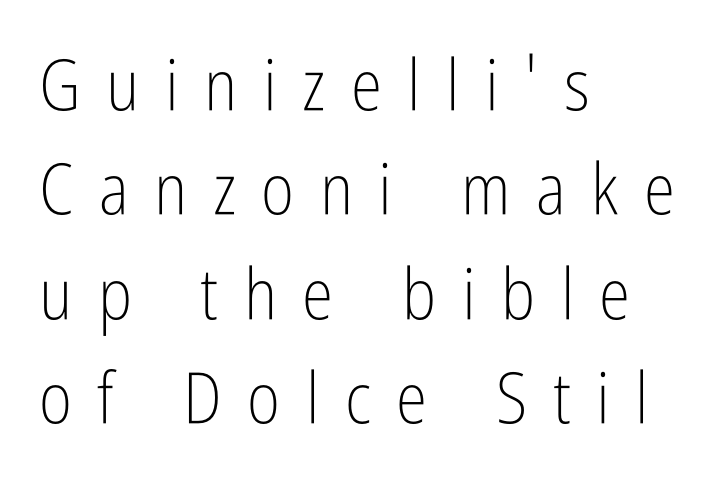
Q: Is the text bold? A: No.
Q: Is the text italic (slanted)? A: No, it is upright.
Q: Is the typeface a serif or a sans-serif typeface? A: Sans-serif.
Q: Is the text underlined? A: No.
Q: How is the paragraph aligned? A: Left-aligned.
Q: Is the spacing between letters normal or unusually wide? A: Unusually wide.
Q: Is the spacing between lines tight, normal or loose? A: Normal.
Q: Width (condensed, normal, or wide)? A: Condensed.
Q: Stroke contrast? A: Low.
Q: x-height? A: Medium.
Q: Monospaced? A: No.
